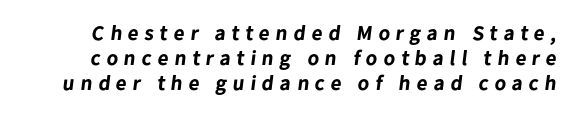
Students, this is bold: see how much ink each stroke carries. A bare baseline throughout the passage. Short note: letters widely spaced.
